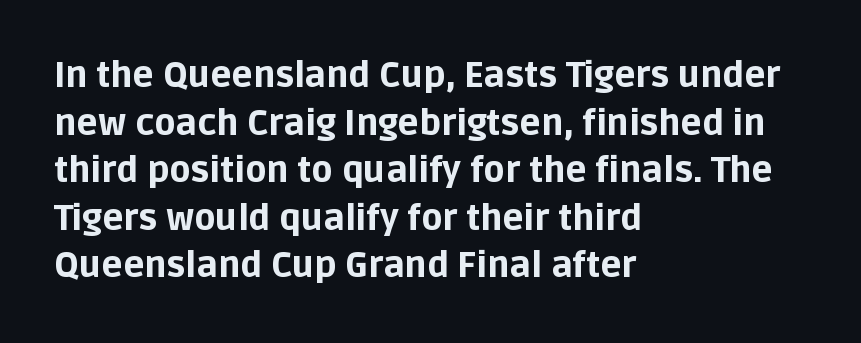
The image shows 35 px bold sans-serif type, upright; set left-aligned, normal line spacing (1.36x), normal letter spacing, not underlined; low stroke contrast and a large x-height.
